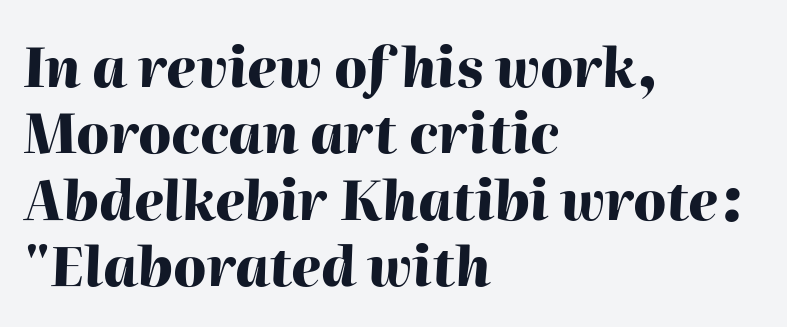
{"italic": "yes", "lean": "right", "slant_degrees": 2, "bold": "yes", "weight": "heavy", "width": "normal", "stroke_contrast": "high", "x_height": "medium", "monospaced": "no", "underline": "no", "align": "left", "line_spacing_ratio": 1.23, "letter_spacing": "normal", "letter_spacing_em": 0.0, "glyph_px": 54}
